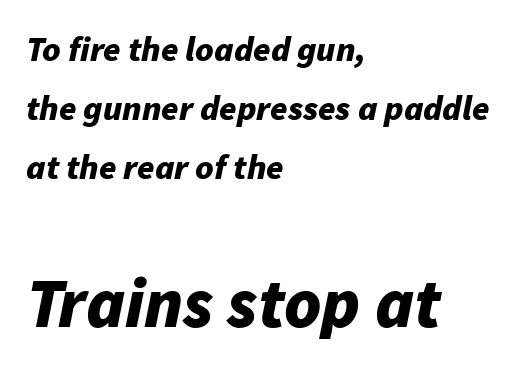
Q: Is the text bold? A: Yes.
Q: Is the text italic (slanted)? A: Yes, it leans right by about 11 degrees.
Q: Is the text underlined? A: No.
Q: How is the paragraph aligned? A: Left-aligned.
Q: Is the spacing between letters normal or unusually wide? A: Normal.
Q: Is the spacing between lines tight, normal or loose? A: Normal.
Q: Which block of text is set in a larger size, the first (top) or the second (bottom)? A: The second (bottom) one.
Q: Width (condensed, normal, or wide)? A: Normal.
Q: Stroke contrast? A: Low.
Q: x-height? A: Medium.
Q: Monospaced? A: No.
